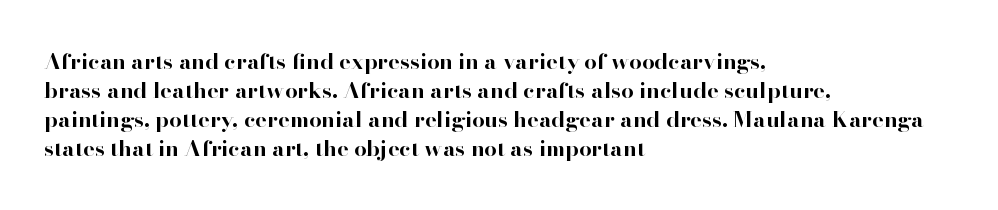
The image shows 22 px bold type, upright; set left-aligned, normal line spacing (1.32x), normal letter spacing, not underlined.
